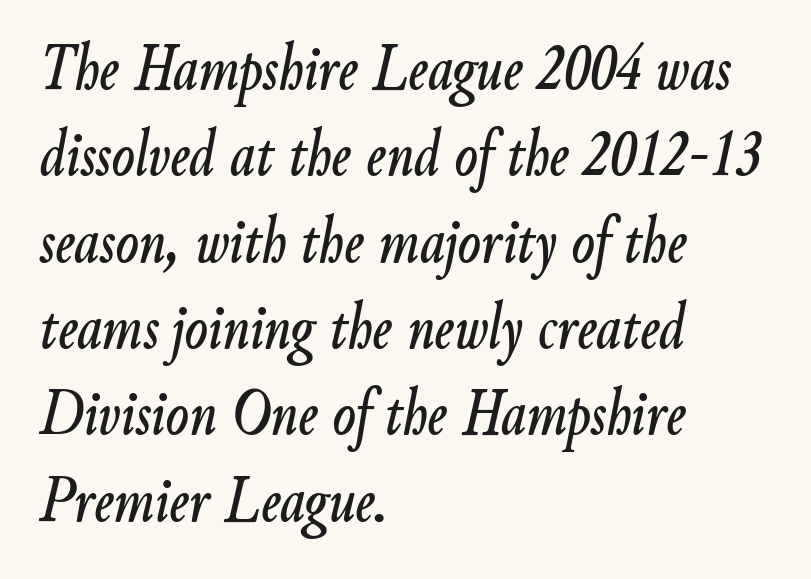
The image shows 68 px condensed type, italic (leaning right); set left-aligned, normal line spacing (1.27x), normal letter spacing, not underlined; low stroke contrast and a small x-height.
